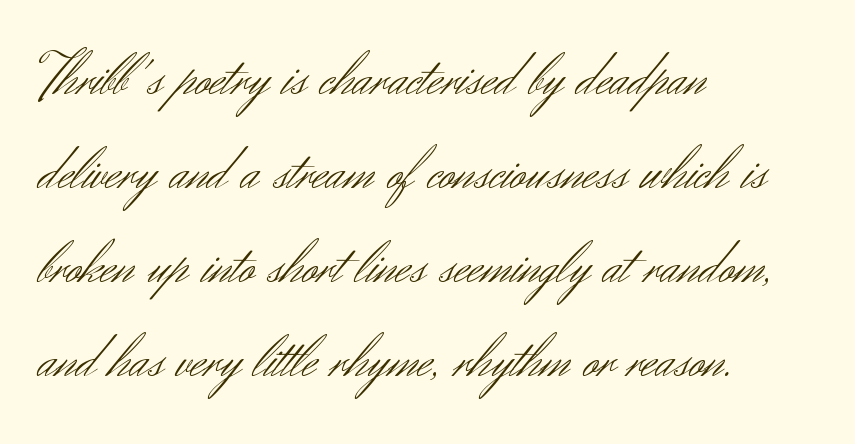
Q: Is the text bold? A: No.
Q: Is the text italic (slanted)? A: Yes.
Q: Is the typeface a serif or a sans-serif typeface? A: Sans-serif.
Q: Is the text underlined? A: No.
Q: How is the paragraph aligned? A: Left-aligned.
Q: Is the spacing between letters normal or unusually wide? A: Normal.
Q: Is the spacing between lines tight, normal or loose? A: Normal.
Q: Width (condensed, normal, or wide)? A: Normal.
Q: Stroke contrast? A: Medium.
Q: x-height? A: Small.
Q: Monospaced? A: No.
